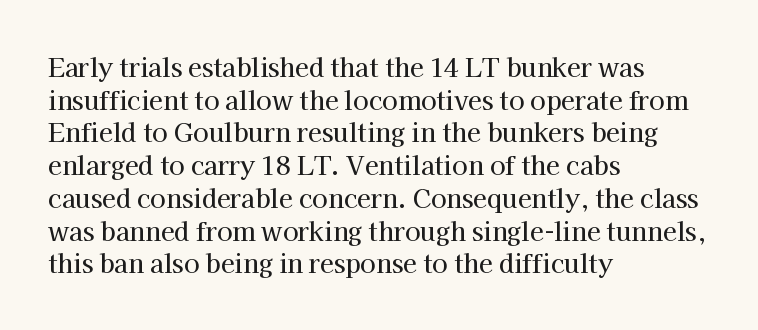
Q: Is the text italic (slanted)? A: No, it is upright.
Q: Is the text underlined? A: No.
Q: How is the paragraph aligned? A: Left-aligned.
Q: Is the spacing between letters normal or unusually wide? A: Normal.
Q: Is the spacing between lines tight, normal or loose? A: Normal.
